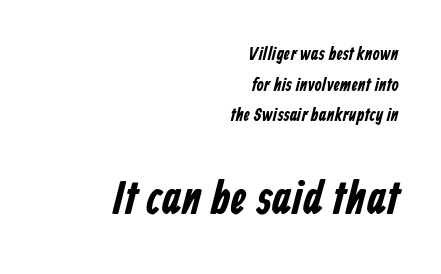
{"serif": "no", "width": "condensed", "stroke_contrast": "low", "x_height": "medium", "monospaced": "no", "underline": "no", "align": "right", "line_spacing": "normal", "line_spacing_ratio": 1.7, "letter_spacing": "normal", "letter_spacing_em": 0.0, "larger_block": "second", "size_ratio": 2.56, "glyph_px": 46}
